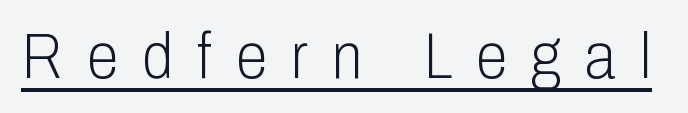
The image shows 64 px light, condensed sans-serif type, upright; set unusually wide letter spacing (+0.38 em), underlined; low stroke contrast and a medium x-height.
